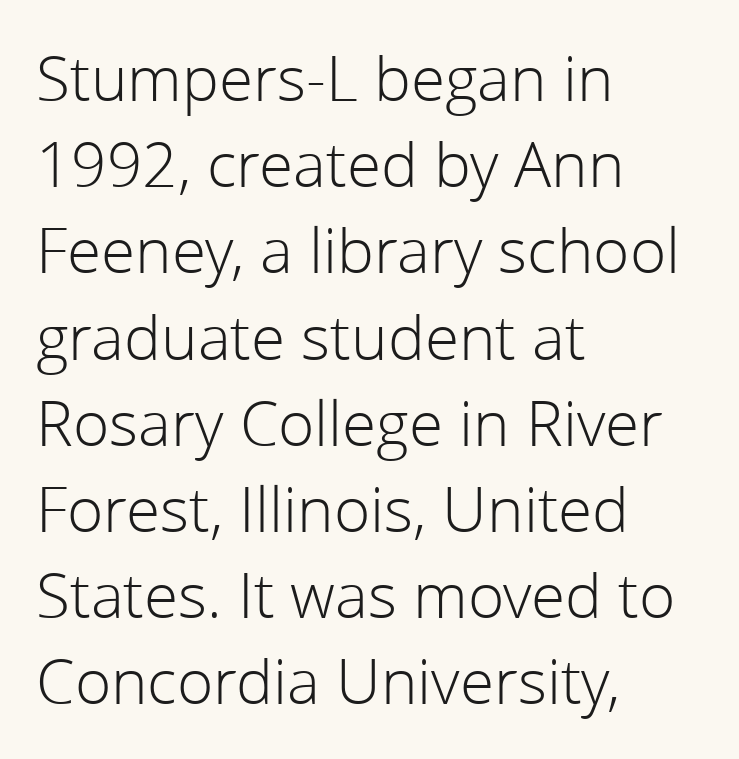
The image shows 62 px light sans-serif type, upright; set left-aligned, normal line spacing (1.39x), normal letter spacing, not underlined; low stroke contrast and a medium x-height.
